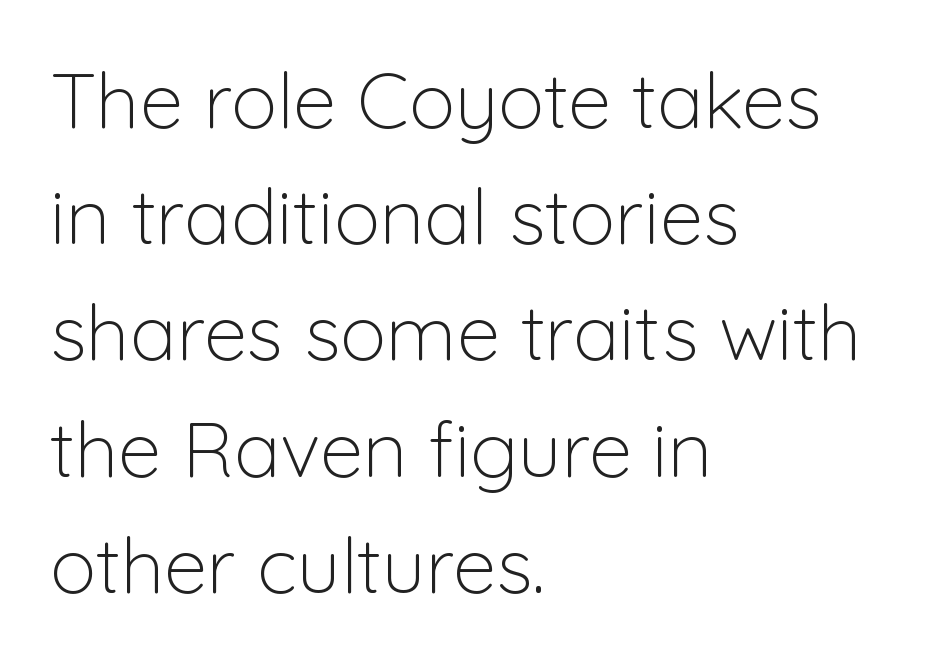
The image shows 78 px light sans-serif type, upright; set left-aligned, normal line spacing (1.49x), normal letter spacing, not underlined; low stroke contrast and a medium x-height.
